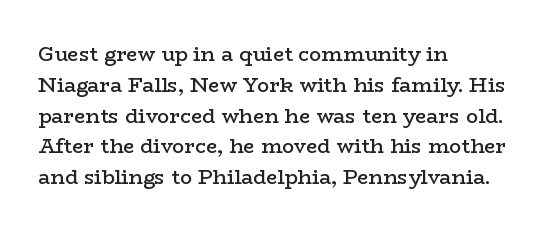
The image shows 20 px text type, upright; set left-aligned, normal line spacing (1.54x), normal letter spacing, not underlined.
